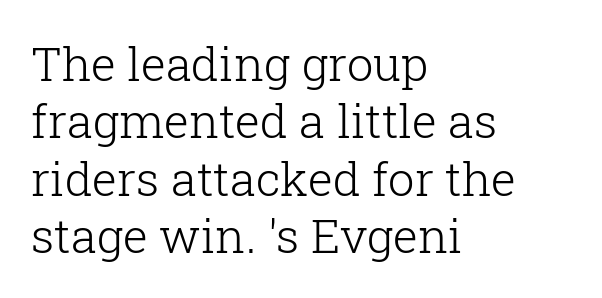
The image shows 47 px light serif type, upright; set left-aligned, line spacing 1.22x, normal letter spacing, not underlined; low stroke contrast and a medium x-height.
